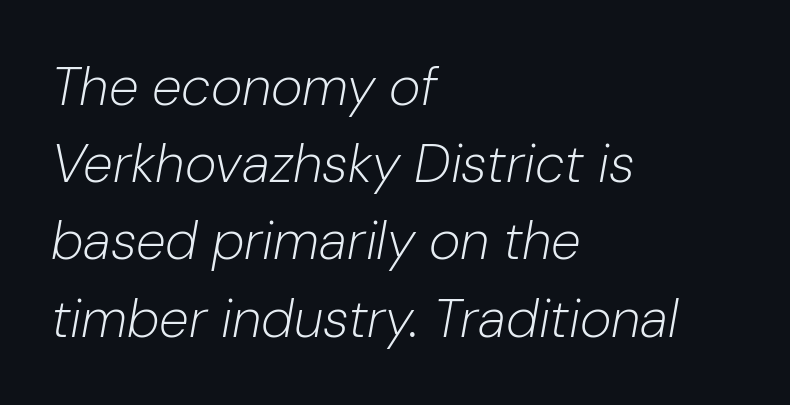
Q: Is the text bold? A: No.
Q: Is the text italic (slanted)? A: Yes, it leans right by about 10 degrees.
Q: Is the text underlined? A: No.
Q: How is the paragraph aligned? A: Left-aligned.
Q: Is the spacing between letters normal or unusually wide? A: Normal.
Q: Is the spacing between lines tight, normal or loose? A: Normal.
Q: Width (condensed, normal, or wide)? A: Normal.
Q: Stroke contrast? A: Low.
Q: x-height? A: Medium.
Q: Monospaced? A: No.
